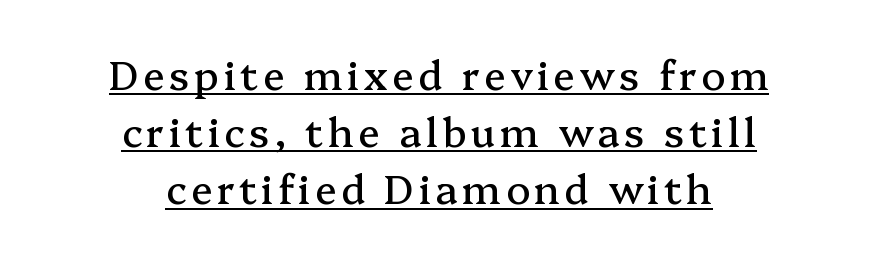
{"serif": "yes", "italic": "no", "width": "normal", "stroke_contrast": "medium", "x_height": "medium", "monospaced": "no", "underline": "yes", "align": "center", "line_spacing": "normal", "line_spacing_ratio": 1.43, "glyph_px": 40}
